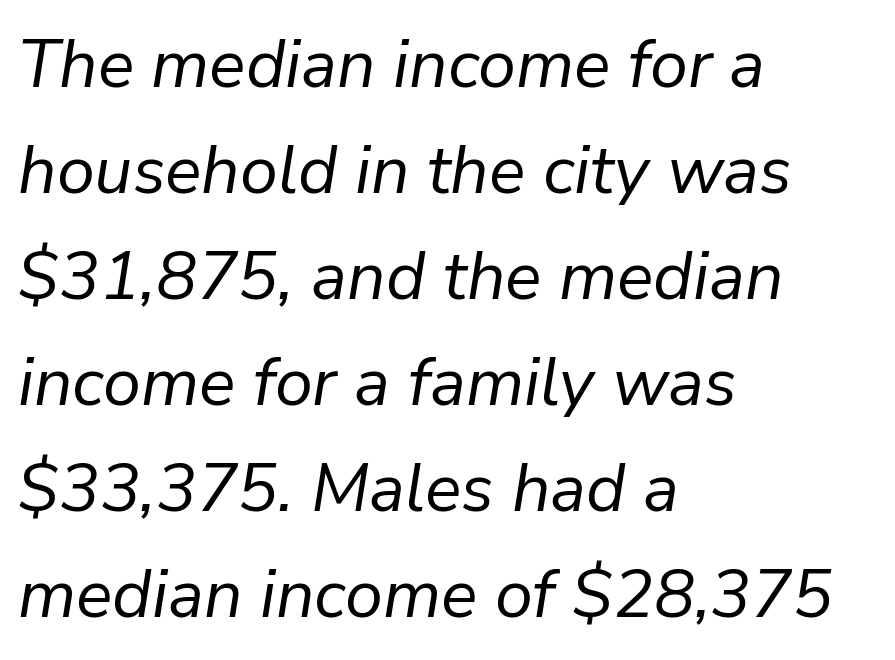
The image shows 68 px regular-weight type, italic (leaning right); set left-aligned, normal line spacing (1.56x), normal letter spacing, not underlined; low stroke contrast and a medium x-height.
